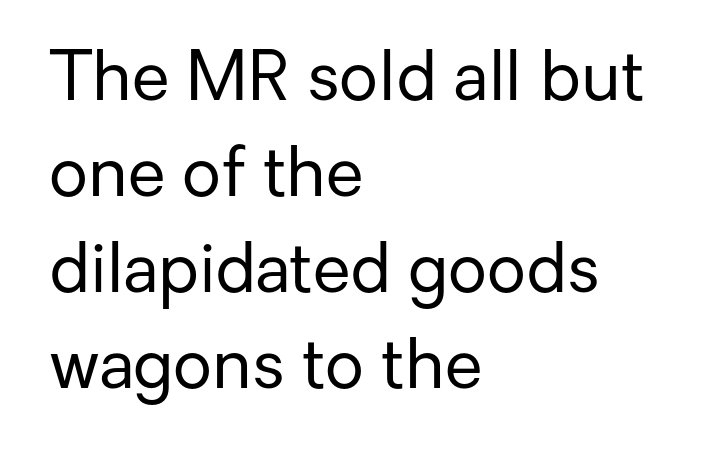
Q: Is the text bold? A: No.
Q: Is the text italic (slanted)? A: No, it is upright.
Q: Is the typeface a serif or a sans-serif typeface? A: Sans-serif.
Q: Is the text underlined? A: No.
Q: How is the paragraph aligned? A: Left-aligned.
Q: Is the spacing between letters normal or unusually wide? A: Normal.
Q: Is the spacing between lines tight, normal or loose? A: Normal.
Q: Width (condensed, normal, or wide)? A: Normal.
Q: Stroke contrast? A: Low.
Q: x-height? A: Medium.
Q: Monospaced? A: No.
